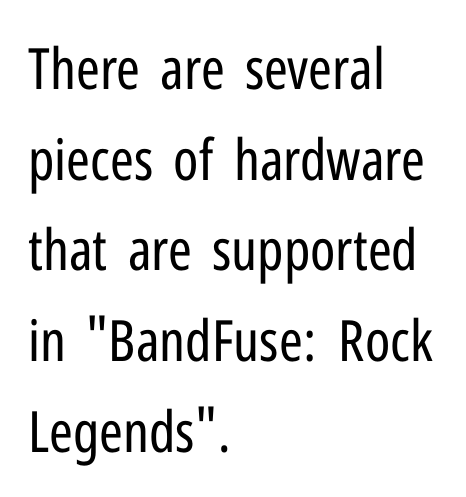
Observe the ordinary spacing: letters are neighbours, not strangers. Students, observe: this is what conventionally led text looks like. Character widths vary here, with narrow letters taking less room than wide ones. Vertical strokes here are truly vertical. I'd call this a sans setting — the letters go barefoot.
